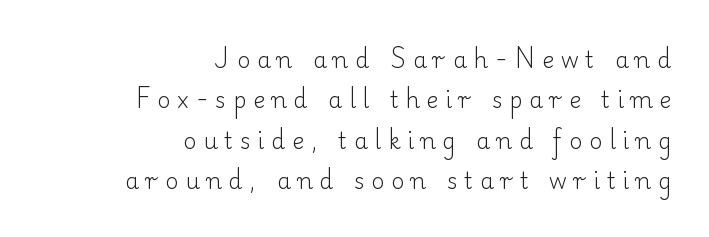
Only glyphs here, with clear space below each row. The letters stand straight up with perfectly vertical stems. The horizontal fit of the characters is loose and conspicuously gappy. This sample is right-justified, so line beginnings fall wherever the words allow.
